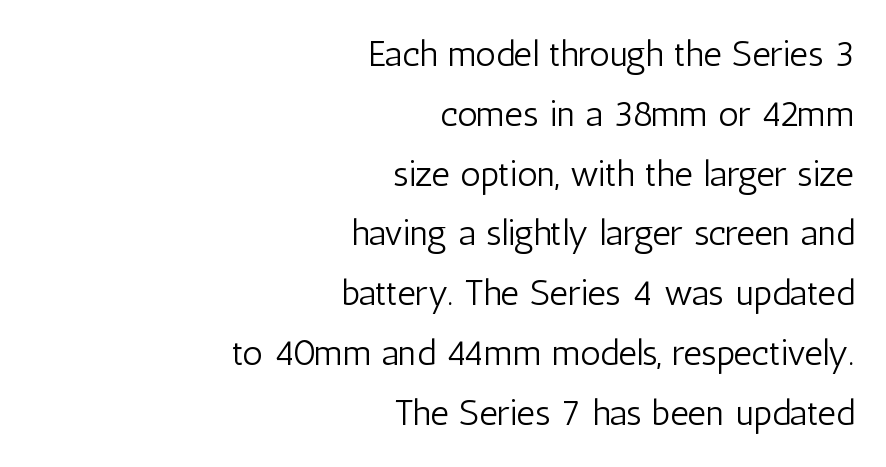
{"serif": "no", "italic": "no", "bold": "no", "weight": "light", "width": "condensed", "stroke_contrast": "low", "x_height": "medium", "monospaced": "no", "underline": "no", "align": "right", "line_spacing": "normal", "line_spacing_ratio": 1.66, "letter_spacing": "normal", "letter_spacing_em": 0.0, "glyph_px": 36}
